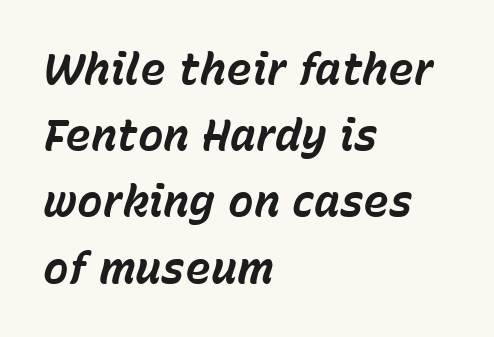
The image shows 43 px bold type, italic (leaning right); set left-aligned, normal line spacing (1.54x), normal letter spacing, not underlined; low stroke contrast and a medium x-height.
